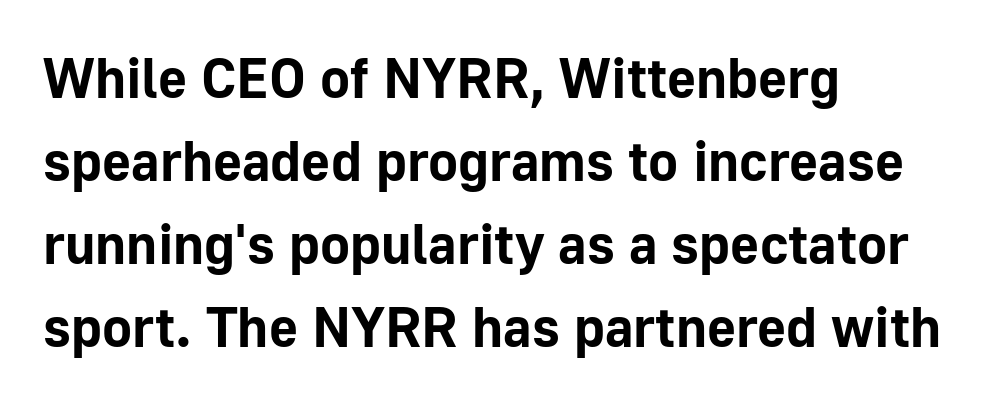
{"serif": "no", "italic": "no", "bold": "yes", "weight": "bold", "width": "normal", "stroke_contrast": "low", "x_height": "medium", "monospaced": "no", "underline": "no", "align": "left", "line_spacing": "normal", "line_spacing_ratio": 1.48, "letter_spacing": "normal", "letter_spacing_em": 0.0, "glyph_px": 56}
